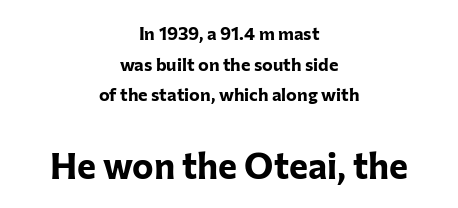
Each glyph is drawn with heavy, bold strokes. Check under the words: just untouched page. In terms of letterspacing, this is plain default setting. These lines were composed using upright roman letters.
